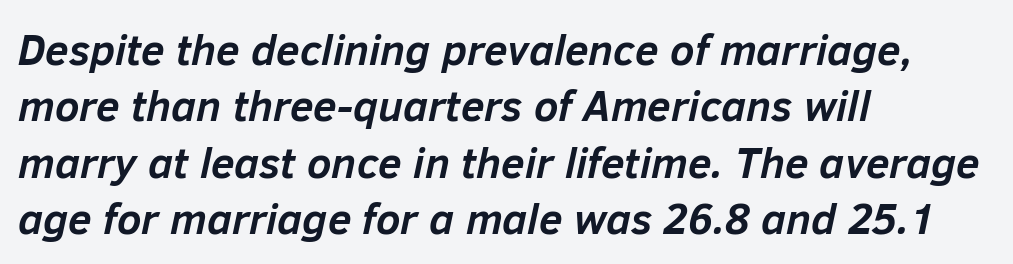
Q: Is the text bold? A: Yes.
Q: Is the text italic (slanted)? A: Yes, it leans right by about 12 degrees.
Q: Is the text underlined? A: No.
Q: How is the paragraph aligned? A: Left-aligned.
Q: Is the spacing between letters normal or unusually wide? A: Normal.
Q: Is the spacing between lines tight, normal or loose? A: Normal.
Q: Width (condensed, normal, or wide)? A: Normal.
Q: Stroke contrast? A: Low.
Q: x-height? A: Medium.
Q: Monospaced? A: No.
